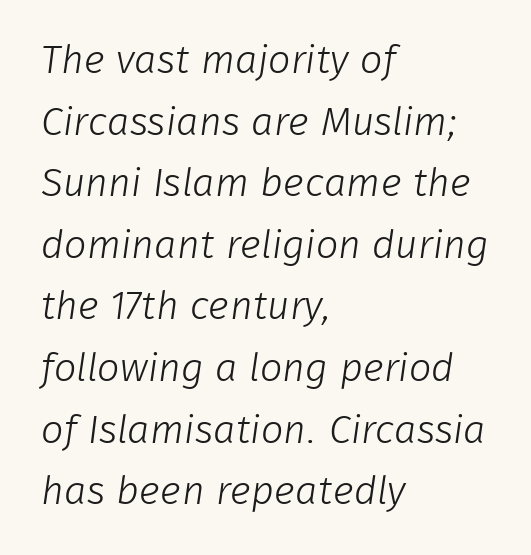
The image shows 40 px light sans-serif type; set left-aligned, normal line spacing (1.54x), normal letter spacing, not underlined; low stroke contrast and a medium x-height.
